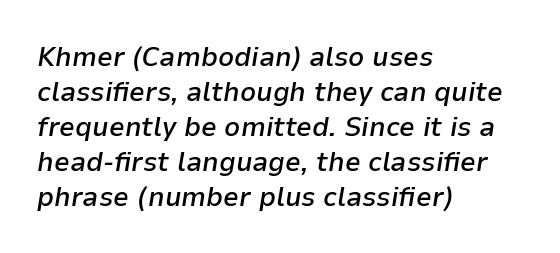
{"italic": "yes", "lean": "right", "slant_degrees": 9, "bold": "semi", "weight": "semibold", "width": "normal", "stroke_contrast": "low", "x_height": "medium", "monospaced": "no", "underline": "no", "align": "left", "line_spacing": "normal", "line_spacing_ratio": 1.25, "letter_spacing": "normal", "letter_spacing_em": 0.0, "glyph_px": 28}
